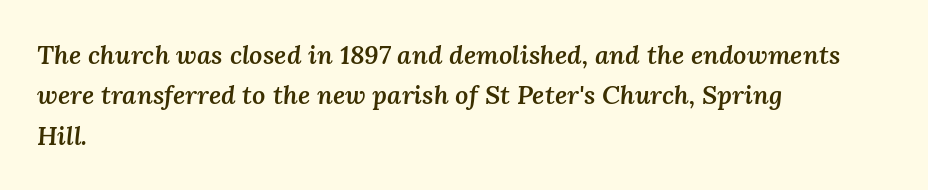
{"italic": "yes", "lean": "right", "slant_degrees": 3, "bold": "semi", "underline": "no", "align": "left", "line_spacing": "normal", "line_spacing_ratio": 1.55, "letter_spacing": "normal", "letter_spacing_em": 0.0, "glyph_px": 26}
